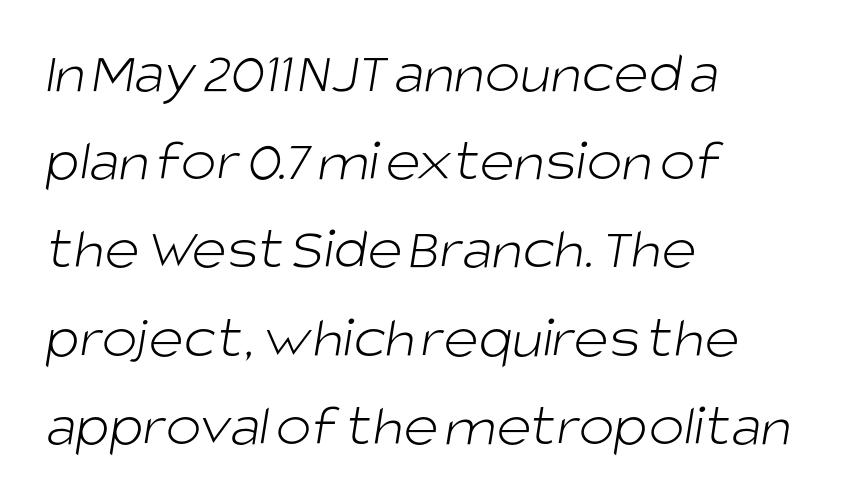
These lines keep a tight, regular rhythm from letter to letter. You could not count columns in this text — the font is proportionally spaced. The passage shown is typeset with a sans-serif family. Leading matches the norm, producing a regular column.
